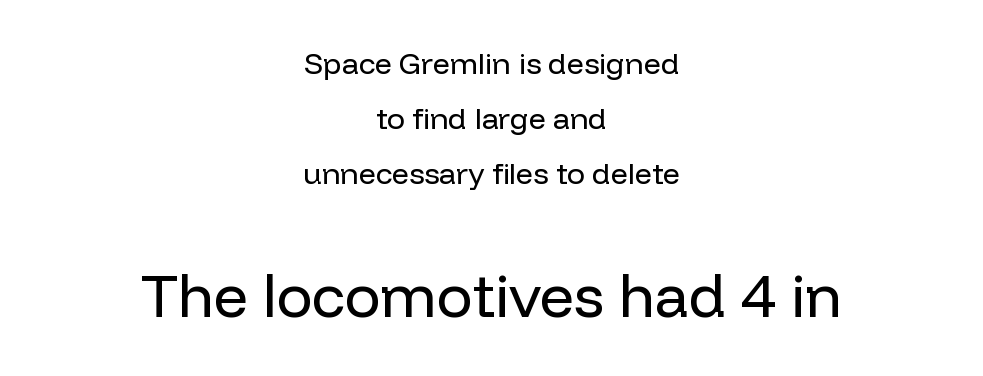
{"serif": "no", "italic": "no", "bold": "no", "weight": "regular", "width": "normal", "stroke_contrast": "low", "x_height": "medium", "monospaced": "no", "underline": "no", "align": "center", "line_spacing_ratio": 1.83, "letter_spacing": "normal", "letter_spacing_em": 0.0, "larger_block": "second", "size_ratio": 2.0, "glyph_px": 60}
